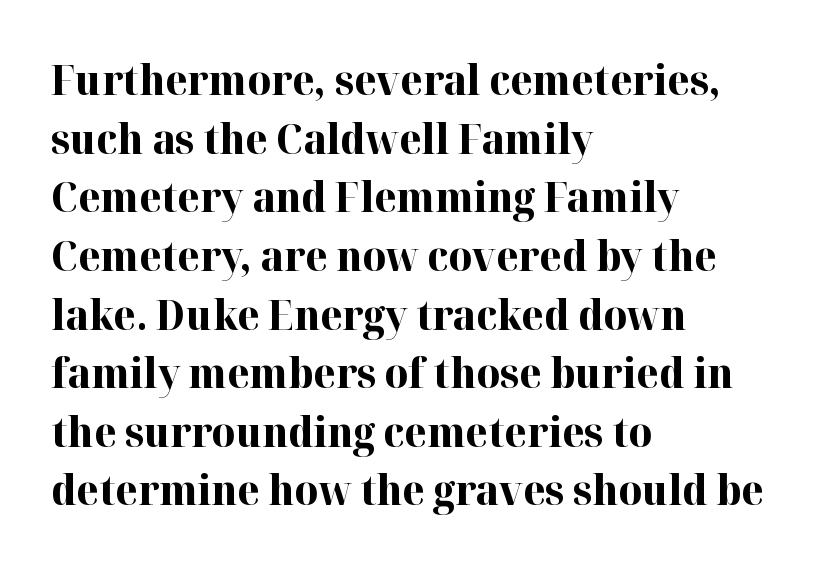
Q: Is the text bold? A: Yes.
Q: Is the text italic (slanted)? A: No, it is upright.
Q: Is the typeface a serif or a sans-serif typeface? A: Serif.
Q: Is the text underlined? A: No.
Q: How is the paragraph aligned? A: Left-aligned.
Q: Is the spacing between letters normal or unusually wide? A: Normal.
Q: Is the spacing between lines tight, normal or loose? A: Normal.
Q: Width (condensed, normal, or wide)? A: Normal.
Q: Stroke contrast? A: High.
Q: x-height? A: Medium.
Q: Monospaced? A: No.
